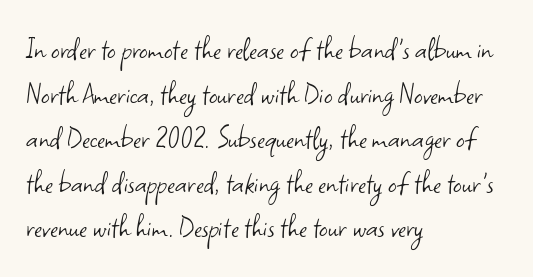
Q: Is the text bold? A: No.
Q: Is the text italic (slanted)? A: Yes.
Q: Is the typeface a serif or a sans-serif typeface? A: Sans-serif.
Q: Is the text underlined? A: No.
Q: How is the paragraph aligned? A: Left-aligned.
Q: Is the spacing between letters normal or unusually wide? A: Normal.
Q: Is the spacing between lines tight, normal or loose? A: Normal.
Q: Width (condensed, normal, or wide)? A: Normal.
Q: Stroke contrast? A: Low.
Q: x-height? A: Small.
Q: Monospaced? A: No.
